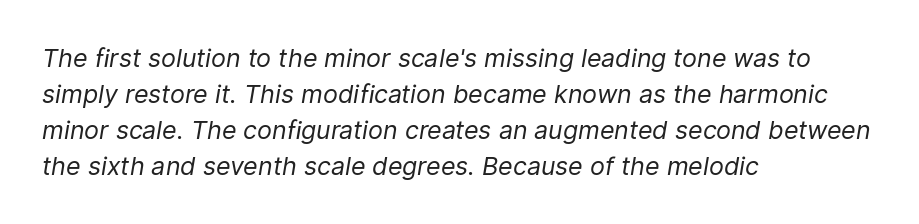
{"italic": "yes", "lean": "right", "slant_degrees": 9, "bold": "no", "underline": "no", "align": "left", "line_spacing": "normal", "line_spacing_ratio": 1.44, "letter_spacing": "normal", "letter_spacing_em": 0.0, "glyph_px": 25}
